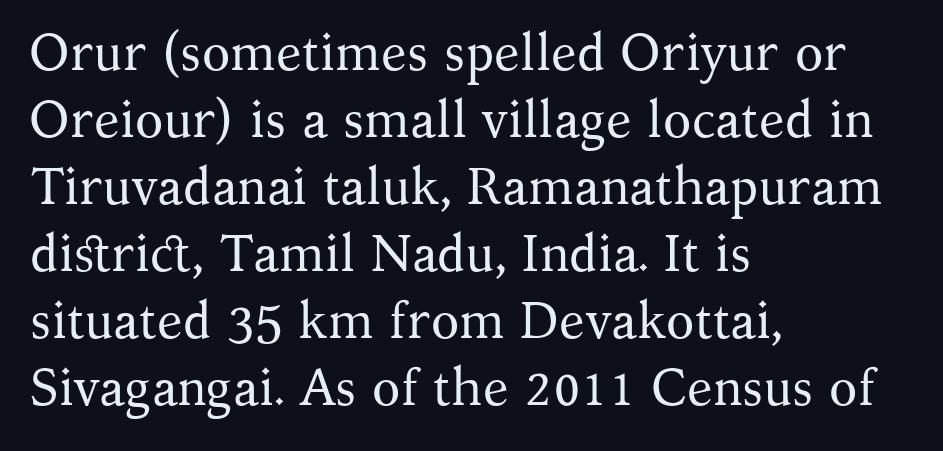
The rendering uses a moderate line-height, typical for paragraphs. Unlike italic type, these characters show no tilt at all. Weight: in the light-to-regular range. The compositor pushed each line to the left boundary. Look at the bottom of the vertical strokes: they flare into serifs here.
